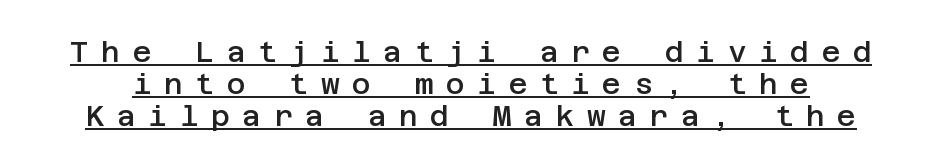
Weight: semibold (demi). Does the lettering tilt? It doesn't — this is upright. This rendering widens character spacing well past its baseline value. Interline gaps are noticeably narrow in this sample. Unlike a traditional serif, this face leaves its strokes unadorned.
